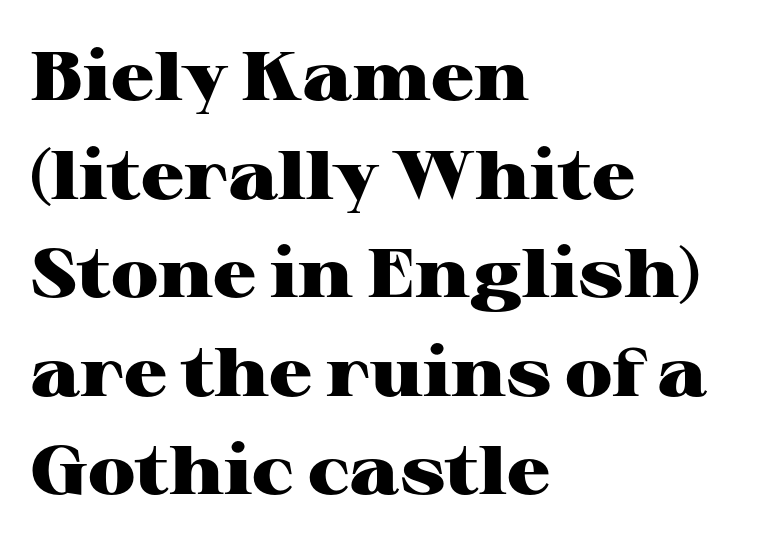
{"serif": "yes", "italic": "no", "bold": "yes", "weight": "heavy", "width": "wide", "stroke_contrast": "high", "x_height": "medium", "monospaced": "no", "underline": "no", "align": "left", "line_spacing": "normal", "line_spacing_ratio": 1.45, "letter_spacing": "normal", "letter_spacing_em": 0.0, "glyph_px": 68}
